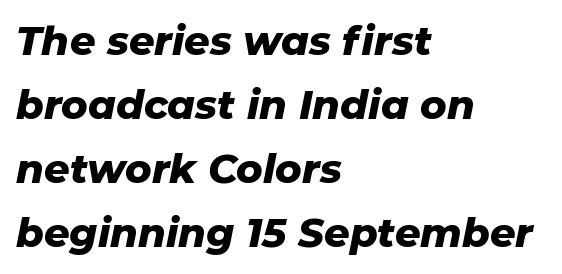
The strokes are fattened all the way to bold. Glance below the letters and you will spot only blank space. Horizontally, the lines are justified to the leading edge only. The letterforms sit shoulder to shoulder at normal distance.
